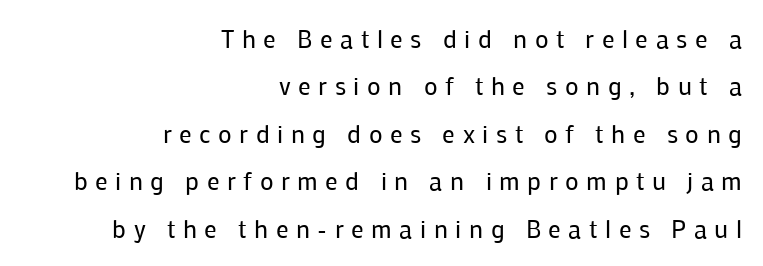
The image shows 25 px text type, upright; set right-aligned, loose line spacing (1.9x), unusually wide letter spacing (+0.3 em), not underlined.
